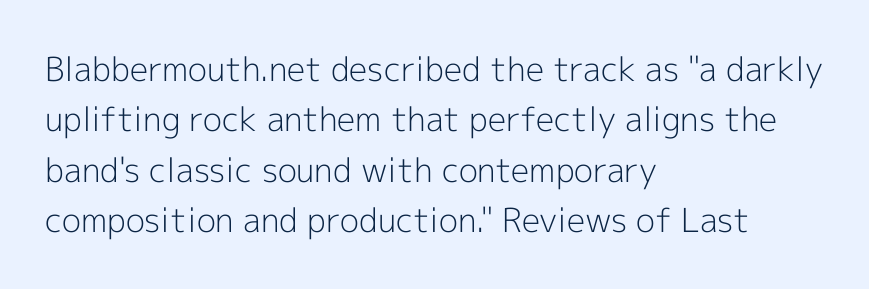
Q: Is the text bold? A: No.
Q: Is the text italic (slanted)? A: No, it is upright.
Q: Is the typeface a serif or a sans-serif typeface? A: Sans-serif.
Q: Is the text underlined? A: No.
Q: How is the paragraph aligned? A: Left-aligned.
Q: Is the spacing between letters normal or unusually wide? A: Normal.
Q: Is the spacing between lines tight, normal or loose? A: Normal.
Q: Width (condensed, normal, or wide)? A: Normal.
Q: x-height? A: Medium.
Q: Monospaced? A: No.
